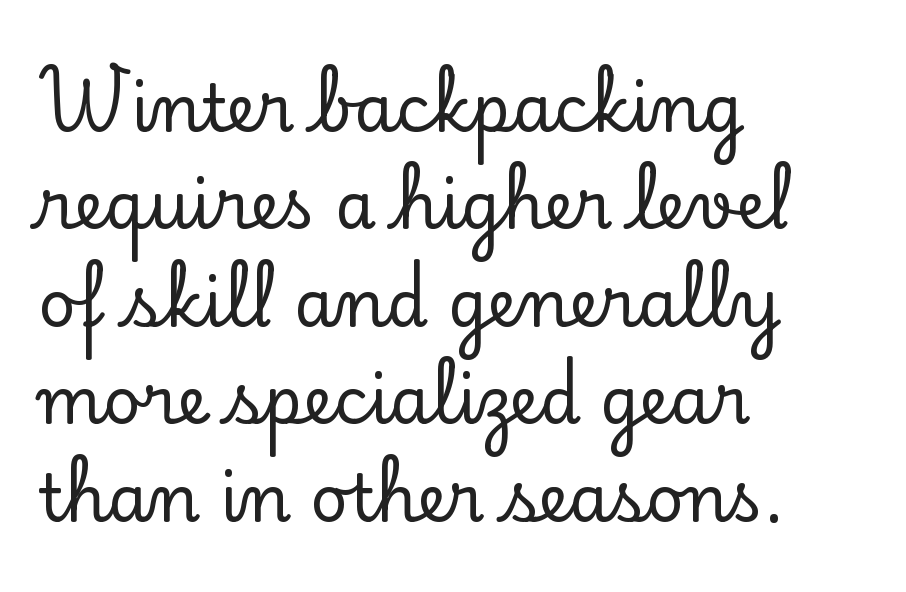
The image shows 65 px serif type, upright; set left-aligned, normal line spacing (1.5x), normal letter spacing, not underlined; low stroke contrast and a small x-height.
